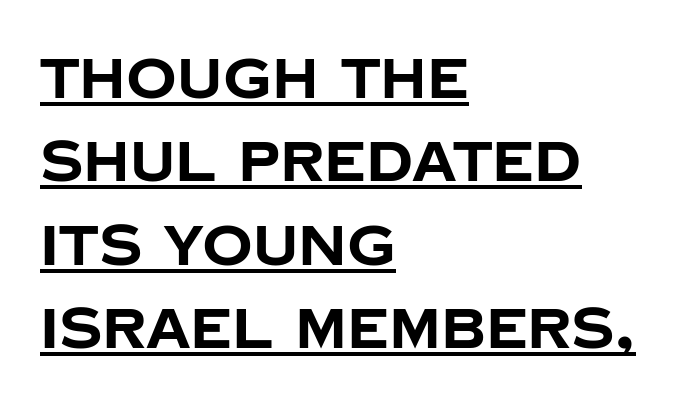
The image shows 56 px bold sans-serif type, upright; set left-aligned, normal line spacing (1.49x), normal letter spacing, underlined; low stroke contrast and a large x-height.
